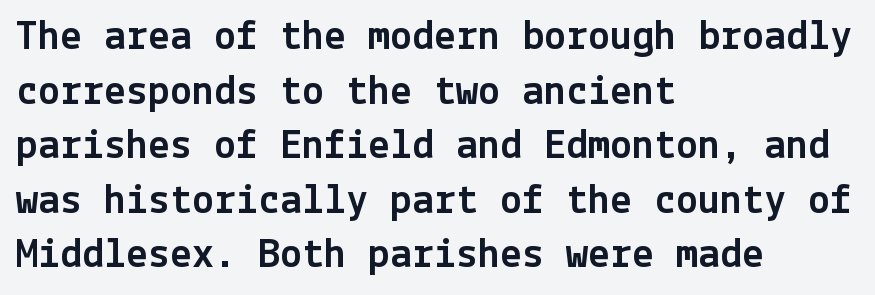
Students, note that the glyphs here touch the page at normal intervals. In terms of letterform style, serifs are entirely absent. This sample is left-justified, so line endings fall wherever the words run out. Quick note: not italic, upright.
